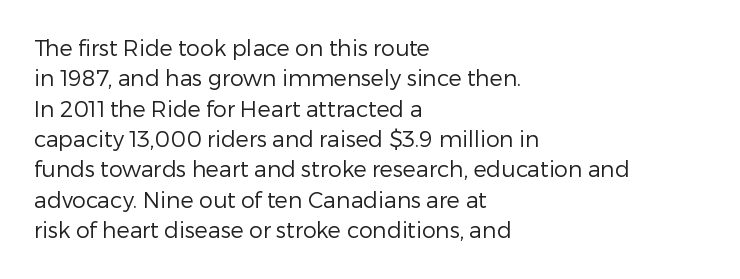
A quiet, ordinary-to-light weight characterises the typeface. The text block is weighted toward the left margin, trailing off unevenly rightward. This rendering leaves character spacing at its baseline value. Characters remain perfectly vertical along every line. The strip under each line holds only bare page.
